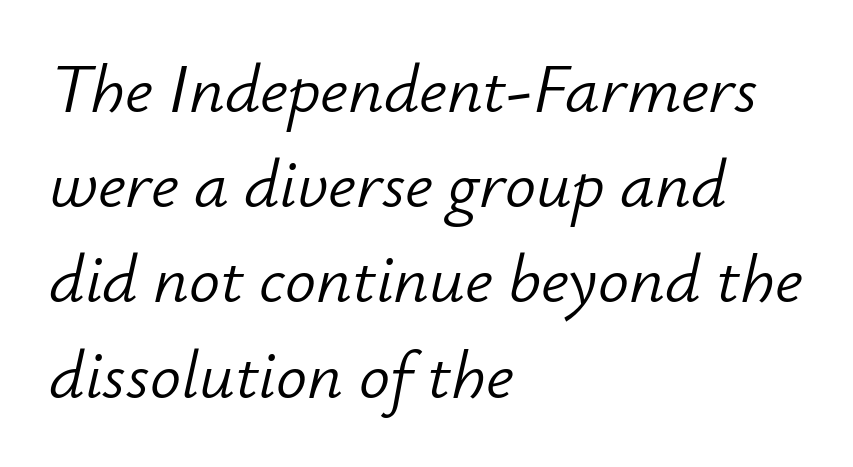
{"italic": "yes", "lean": "right", "slant_degrees": 12, "bold": "no", "weight": "light", "width": "normal", "stroke_contrast": "low", "x_height": "small", "monospaced": "no", "underline": "no", "align": "left", "line_spacing": "normal", "line_spacing_ratio": 1.38, "letter_spacing": "normal", "letter_spacing_em": 0.0, "glyph_px": 69}
